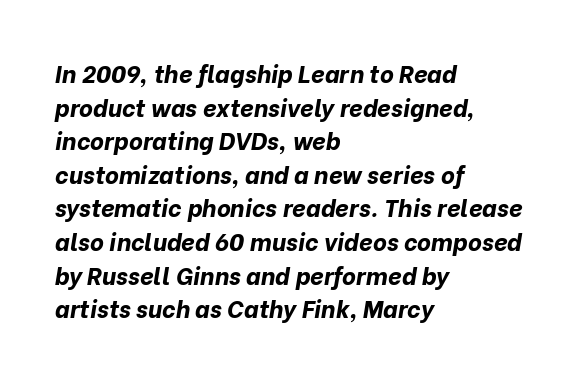
Q: Is the text bold? A: Yes.
Q: Is the text italic (slanted)? A: Yes, it leans right by about 10 degrees.
Q: Is the text underlined? A: No.
Q: How is the paragraph aligned? A: Left-aligned.
Q: Is the spacing between letters normal or unusually wide? A: Normal.
Q: Is the spacing between lines tight, normal or loose? A: Normal.
